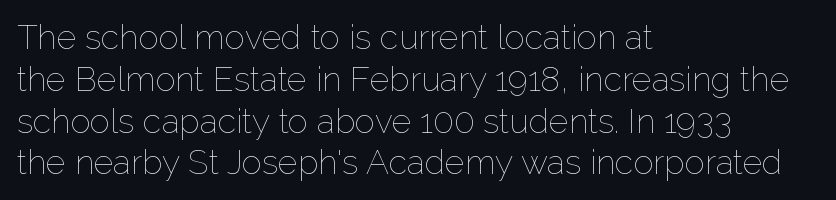
The passage shown is not underscored anywhere. Designer's note — italics off, roman on. Inter-character spacing is left at the font's built-in metrics. This sample has the flowing, uneven cadence of proportional lettering.
